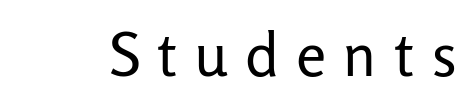
Q: Is the text bold? A: No.
Q: Is the text italic (slanted)? A: No, it is upright.
Q: Is the typeface a serif or a sans-serif typeface? A: Sans-serif.
Q: Is the text underlined? A: No.
Q: Is the spacing between letters normal or unusually wide? A: Unusually wide.
Q: Width (condensed, normal, or wide)? A: Normal.
Q: Stroke contrast? A: Low.
Q: x-height? A: Medium.
Q: Monospaced? A: No.
